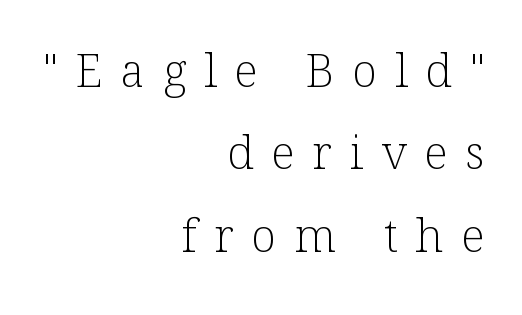
Stroke thickness stays within the range of a standard reading face or lighter. Each word looks stretched out because of the extra space between its letters. Words float on clear page, feet unadorned. In CSS terms this would be text-align: right. Stroke terminals: seriffed.
